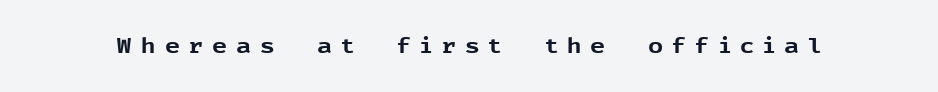
The lettering holds an erect, upright posture throughout. The tracking jumps out immediately: characters are airy and widely separated. Check under the words: just untouched page. Emphasis by weight is at full strength: bold.
